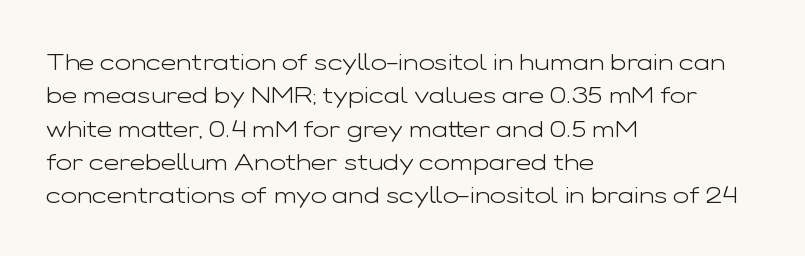
The letterforms sit at book weight or below. Posture: straight, roman, zero tilt. Tracking value appears to be zero — textbook default spacing. The passage shown stacks its lines at a standard gap. Is the block centered? No — it sits flush against the left margin. The foot of each line stays bare and open.
